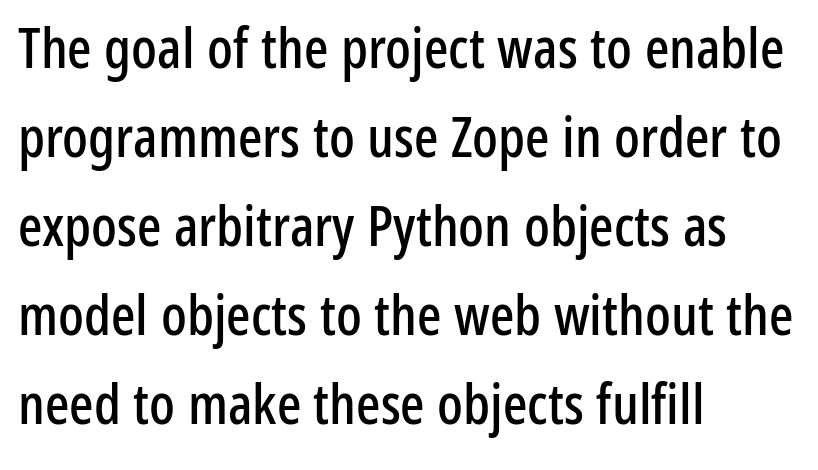
The image shows 57 px condensed sans-serif type, upright; set left-aligned, normal line spacing (1.56x), normal letter spacing, not underlined; low stroke contrast and a medium x-height.
